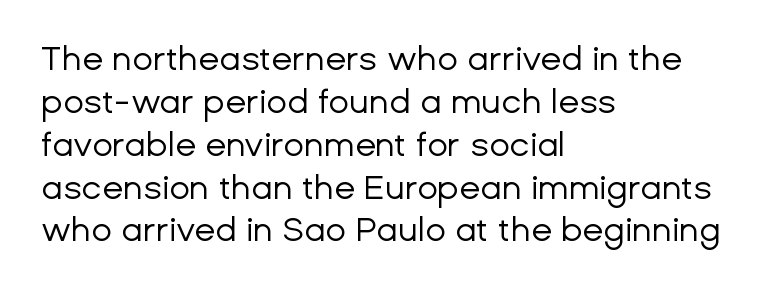
Q: Is the text bold? A: No.
Q: Is the text italic (slanted)? A: No, it is upright.
Q: Is the typeface a serif or a sans-serif typeface? A: Sans-serif.
Q: Is the text underlined? A: No.
Q: How is the paragraph aligned? A: Left-aligned.
Q: Is the spacing between letters normal or unusually wide? A: Normal.
Q: Is the spacing between lines tight, normal or loose? A: Normal.
Q: Width (condensed, normal, or wide)? A: Normal.
Q: Stroke contrast? A: Low.
Q: x-height? A: Medium.
Q: Monospaced? A: No.
